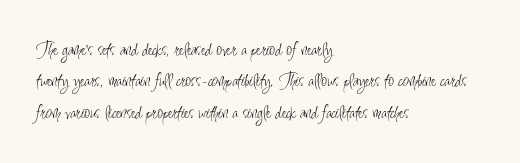
The image shows 21 px text type; set left-aligned, normal line spacing (1.5x), normal letter spacing, not underlined.
